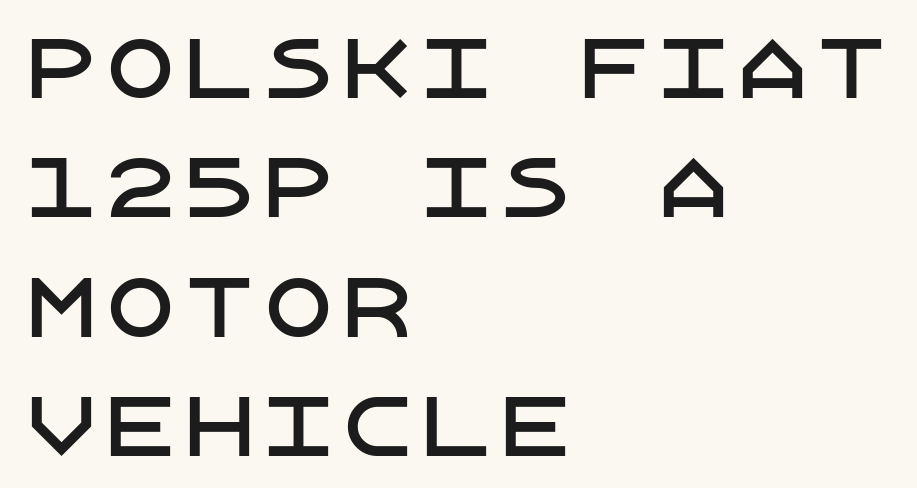
Observe the ordinary spacing: letters are neighbours, not strangers. Compared with a centered layout, this one pins lines to the left instead. Is there any slant? The stems are plumb. Interline gaps are of average width in this sample. This is sans-serif lettering, the kind often seen on screens and signage. No word sits above an underline.
